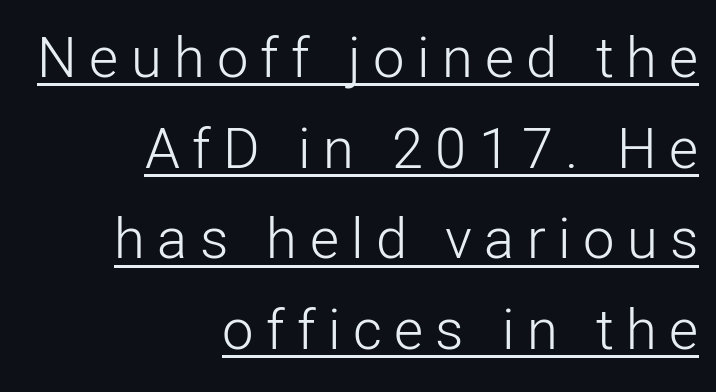
Q: Is the text bold? A: No.
Q: Is the text italic (slanted)? A: No, it is upright.
Q: Is the typeface a serif or a sans-serif typeface? A: Sans-serif.
Q: Is the text underlined? A: Yes.
Q: How is the paragraph aligned? A: Right-aligned.
Q: Is the spacing between letters normal or unusually wide? A: Unusually wide.
Q: Is the spacing between lines tight, normal or loose? A: Normal.
Q: Width (condensed, normal, or wide)? A: Normal.
Q: Stroke contrast? A: Low.
Q: x-height? A: Medium.
Q: Monospaced? A: No.
